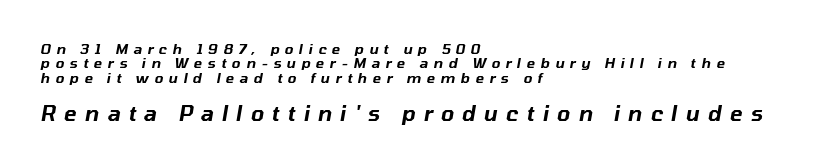
Character size in the trailing block exceeds that of the leading block. Leading: reduced. The tracking reads as deliberately expanded to a designer's eye. A student would call this left alignment; a typographer would say flush left, rag right.
